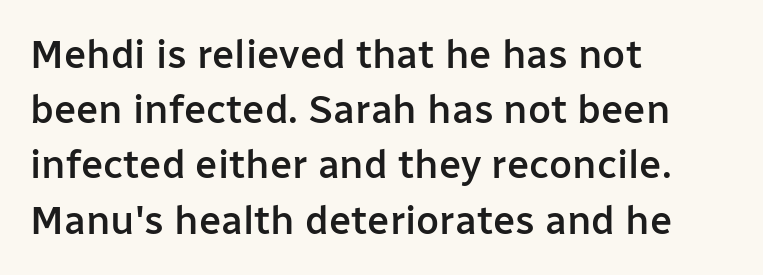
The image shows 40 px semibold sans-serif type, upright; set left-aligned, normal line spacing (1.38x), normal letter spacing, not underlined; low stroke contrast and a medium x-height.
